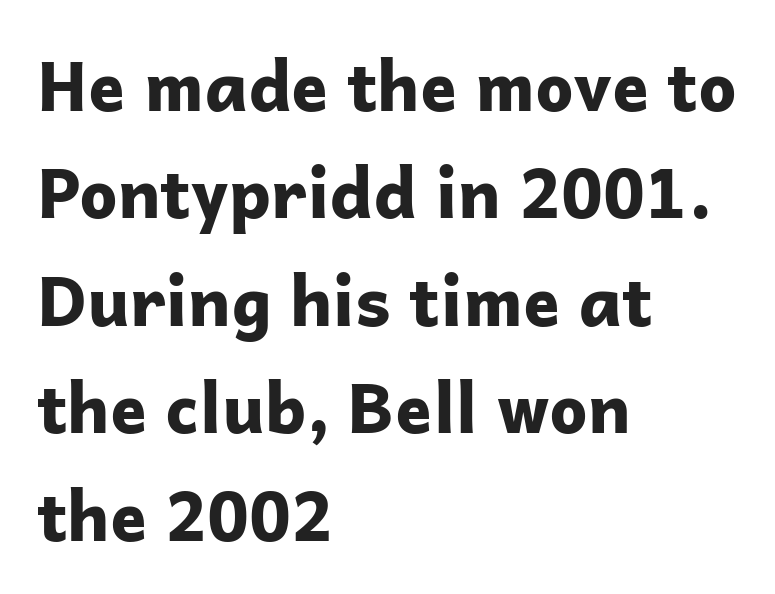
{"serif": "no", "italic": "no", "bold": "yes", "weight": "bold", "width": "normal", "stroke_contrast": "low", "x_height": "medium", "monospaced": "no", "underline": "no", "align": "left", "line_spacing": "normal", "line_spacing_ratio": 1.58, "letter_spacing": "normal", "letter_spacing_em": 0.0, "glyph_px": 68}
